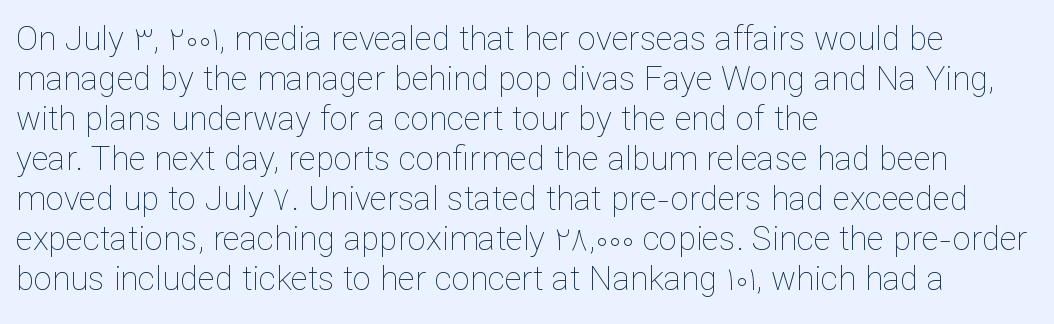
Q: Is the text bold? A: No.
Q: Is the text italic (slanted)? A: No, it is upright.
Q: Is the text underlined? A: No.
Q: How is the paragraph aligned? A: Left-aligned.
Q: Is the spacing between letters normal or unusually wide? A: Normal.
Q: Width (condensed, normal, or wide)? A: Normal.
Q: Stroke contrast? A: Low.
Q: x-height? A: Medium.
Q: Monospaced? A: No.
